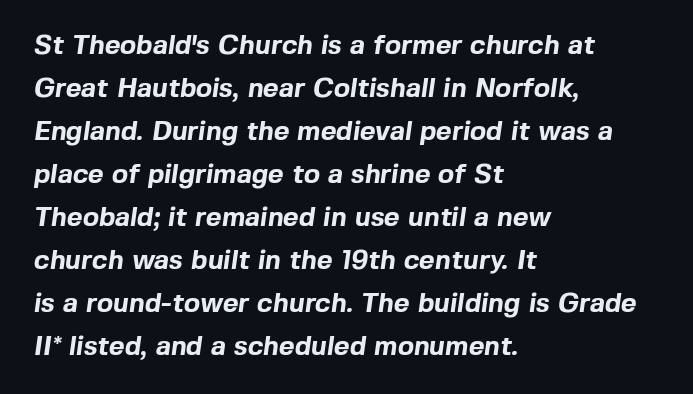
Q: Is the text bold? A: Yes.
Q: Is the text underlined? A: No.
Q: How is the paragraph aligned? A: Left-aligned.
Q: Is the spacing between letters normal or unusually wide? A: Normal.
Q: Is the spacing between lines tight, normal or loose? A: Normal.
